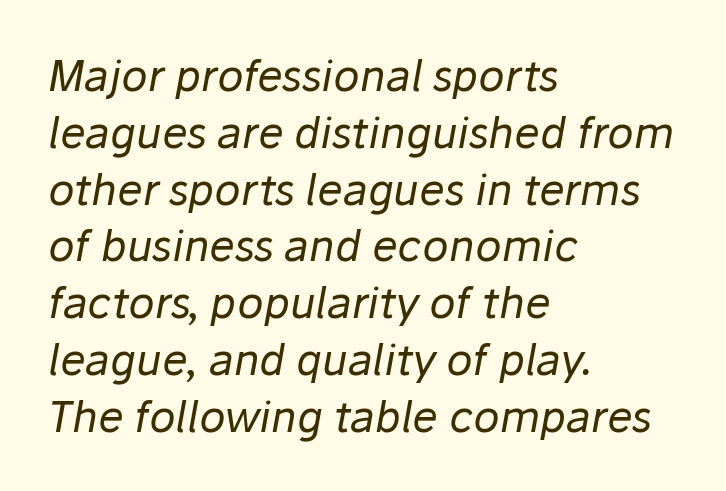
Nobody drew a line under any word here. Looks like regular typesetting: each glyph gets only the width it needs. A typesetter would mark this as italic. The characters are drawn with everyday or finer stroke widths.
